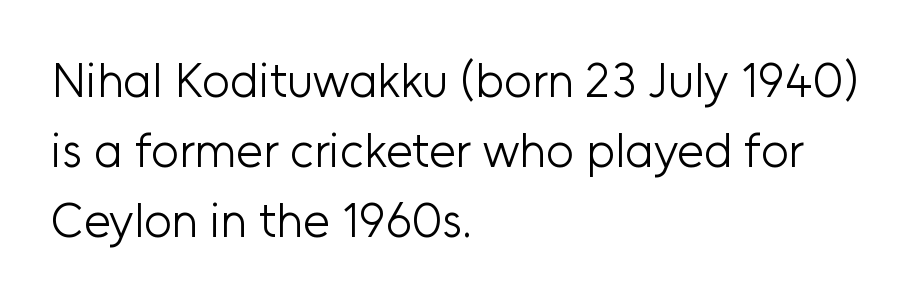
{"serif": "no", "italic": "no", "bold": "no", "weight": "light", "width": "normal", "stroke_contrast": "low", "x_height": "medium", "monospaced": "no", "underline": "no", "align": "left", "line_spacing": "normal", "line_spacing_ratio": 1.46, "letter_spacing": "normal", "letter_spacing_em": 0.0, "glyph_px": 48}
